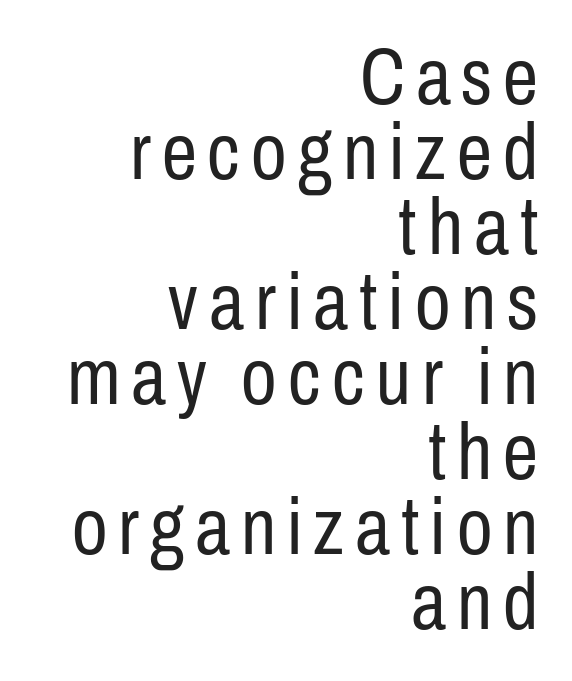
Horizontal bands of white between lines are thin slivers. Check under the words: just untouched page. A roman cut, with each character standing at attention. This sample uses a sans-serif face. Here the designer chose a conventional face with non-uniform glyph widths.
